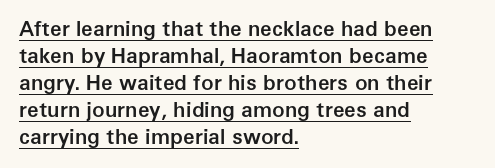
The image shows 21 px text type, upright; set left-aligned, normal line spacing (1.28x), normal letter spacing, underlined.
